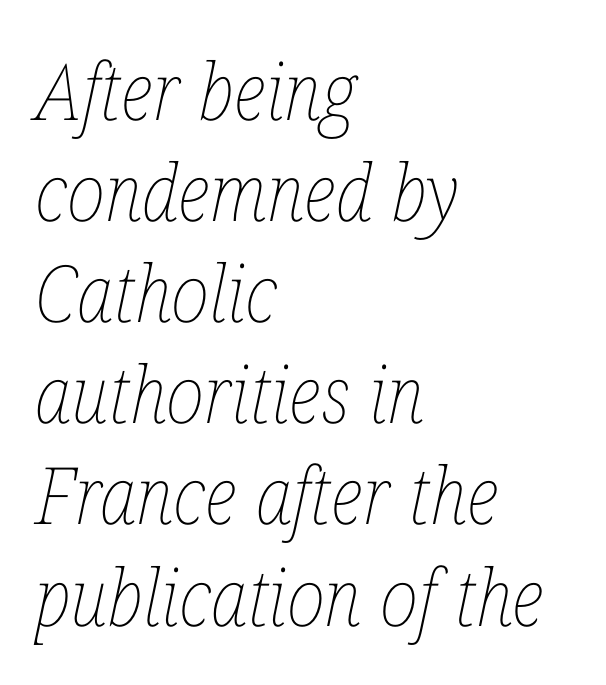
These lines sit exactly where default settings would place them. Teacher's note: observe the even left margin — that is flush-left alignment. What stands out about the letter spacing? Nothing — it is the standard amount. Is the type slanted? Yes — the strokes lean at a clear angle. The strokes are not fattened; the text isn't bold.
